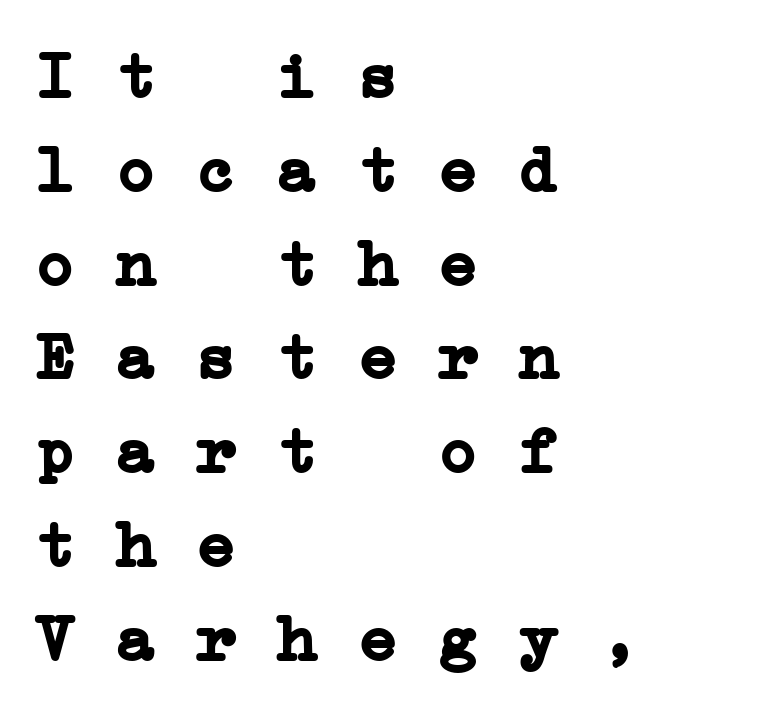
Q: Is the text bold? A: Yes.
Q: Is the typeface a serif or a sans-serif typeface? A: Serif.
Q: Is the text underlined? A: No.
Q: How is the paragraph aligned? A: Left-aligned.
Q: Is the spacing between letters normal or unusually wide? A: Normal.
Q: Is the spacing between lines tight, normal or loose? A: Normal.
Q: Width (condensed, normal, or wide)? A: Wide.
Q: Stroke contrast? A: Low.
Q: x-height? A: Medium.
Q: Monospaced? A: Yes.
